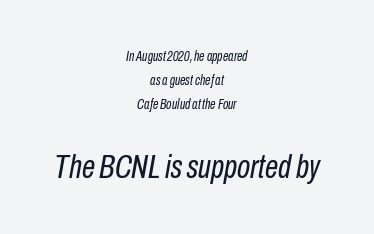
The image shows 34 px regular-weight, condensed type, italic (leaning right); set centered, line spacing 1.73x, normal letter spacing, not underlined; the second (bottom) block is 2.43x larger; low stroke contrast and a medium x-height.
